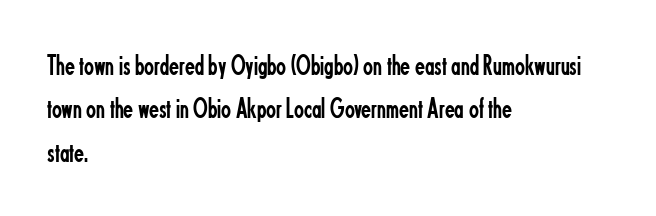
The image shows 29 px regular-weight, condensed sans-serif type, upright; set left-aligned, normal line spacing (1.5x), normal letter spacing, not underlined; low stroke contrast and a small x-height.
